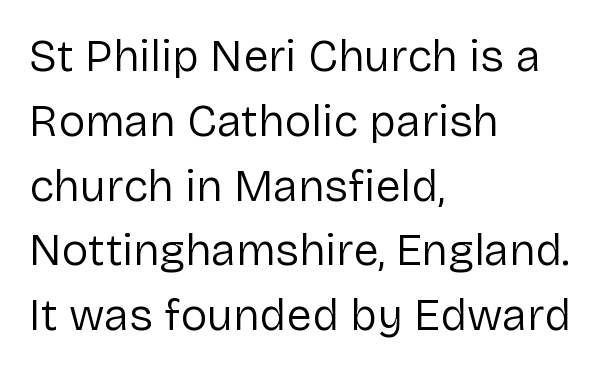
{"serif": "no", "italic": "no", "bold": "no", "weight": "regular", "width": "normal", "stroke_contrast": "low", "x_height": "medium", "monospaced": "no", "underline": "no", "align": "left", "line_spacing": "normal", "line_spacing_ratio": 1.44, "letter_spacing": "normal", "letter_spacing_em": 0.0, "glyph_px": 45}
